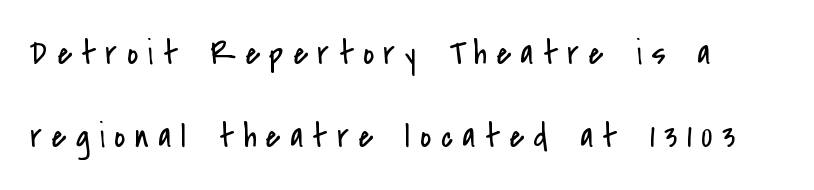
Q: Is the text bold? A: No.
Q: Is the text italic (slanted)? A: No, it is upright.
Q: Is the typeface a serif or a sans-serif typeface? A: Sans-serif.
Q: Is the text underlined? A: No.
Q: Is the spacing between letters normal or unusually wide? A: Unusually wide.
Q: Is the spacing between lines tight, normal or loose? A: Loose.
Q: Width (condensed, normal, or wide)? A: Condensed.
Q: Stroke contrast? A: Low.
Q: x-height? A: Small.
Q: Monospaced? A: No.
